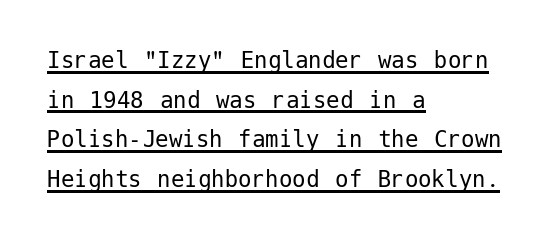
{"italic": "no", "bold": "no", "underline": "yes", "align": "left", "line_spacing": "normal", "line_spacing_ratio": 1.47, "letter_spacing": "normal", "letter_spacing_em": 0.0, "glyph_px": 27}
